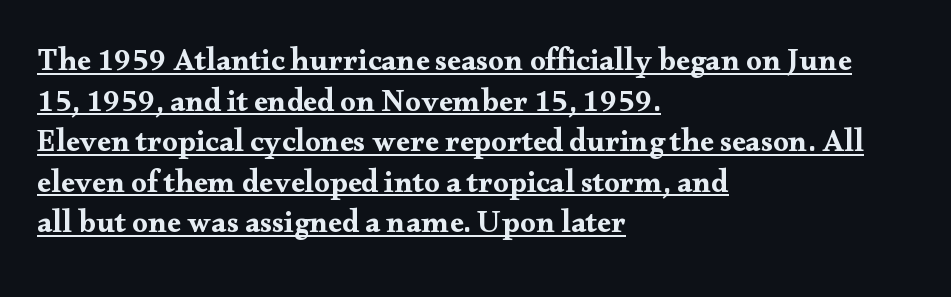
Q: Is the text italic (slanted)? A: No, it is upright.
Q: Is the typeface a serif or a sans-serif typeface? A: Serif.
Q: Is the text underlined? A: Yes.
Q: How is the paragraph aligned? A: Left-aligned.
Q: Is the spacing between letters normal or unusually wide? A: Normal.
Q: Is the spacing between lines tight, normal or loose? A: Normal.
Q: Width (condensed, normal, or wide)? A: Wide.
Q: Stroke contrast? A: Medium.
Q: x-height? A: Small.
Q: Monospaced? A: No.
